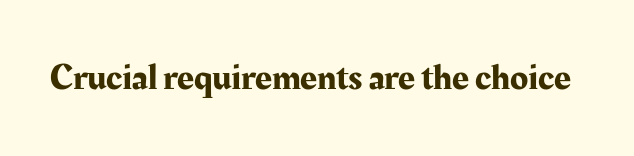
The image shows 37 px serif type, upright; set normal letter spacing, not underlined; medium stroke contrast and a medium x-height.
